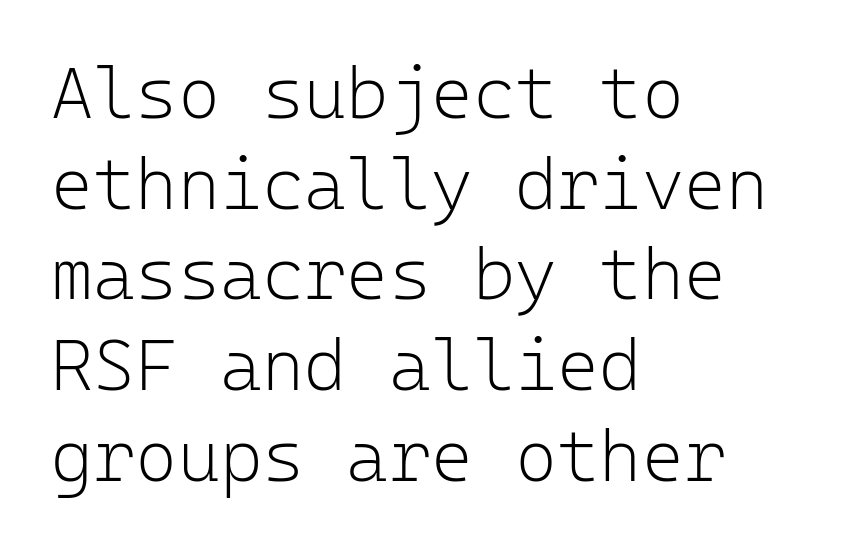
The image shows 72 px light sans-serif type, upright, monospaced; set left-aligned, normal line spacing (1.26x), normal letter spacing, not underlined; low stroke contrast and a medium x-height.
